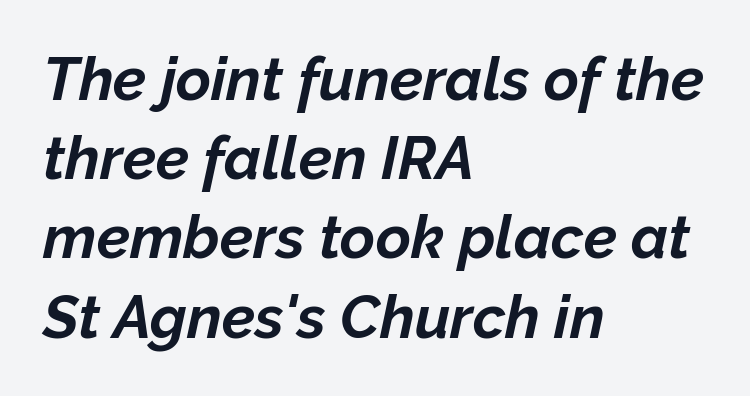
Q: Is the text bold? A: Yes.
Q: Is the text italic (slanted)? A: Yes, it leans right by about 12 degrees.
Q: Is the text underlined? A: No.
Q: How is the paragraph aligned? A: Left-aligned.
Q: Is the spacing between letters normal or unusually wide? A: Normal.
Q: Is the spacing between lines tight, normal or loose? A: Normal.
Q: Width (condensed, normal, or wide)? A: Normal.
Q: Stroke contrast? A: Low.
Q: x-height? A: Medium.
Q: Monospaced? A: No.
